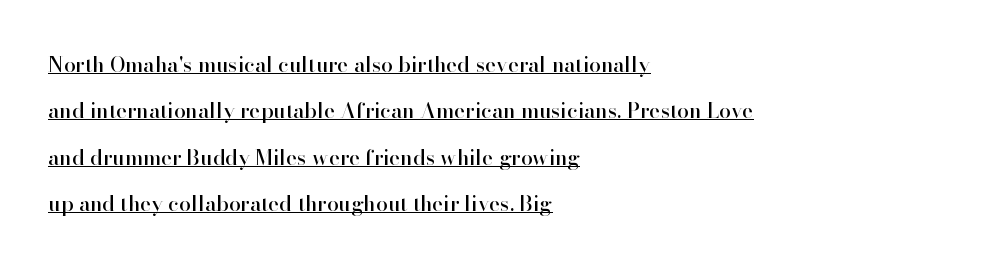
Q: Is the text italic (slanted)? A: No, it is upright.
Q: Is the text underlined? A: Yes.
Q: How is the paragraph aligned? A: Left-aligned.
Q: Is the spacing between letters normal or unusually wide? A: Normal.
Q: Is the spacing between lines tight, normal or loose? A: Loose.
